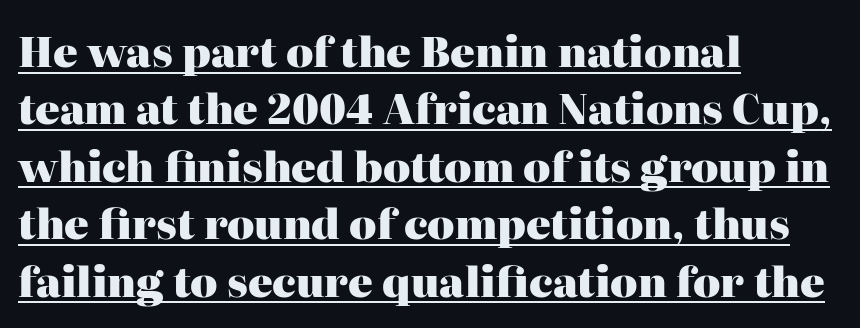
Q: Is the text bold? A: Yes.
Q: Is the text italic (slanted)? A: No, it is upright.
Q: Is the typeface a serif or a sans-serif typeface? A: Serif.
Q: Is the text underlined? A: Yes.
Q: How is the paragraph aligned? A: Left-aligned.
Q: Is the spacing between letters normal or unusually wide? A: Normal.
Q: Is the spacing between lines tight, normal or loose? A: Normal.
Q: Width (condensed, normal, or wide)? A: Normal.
Q: Stroke contrast? A: High.
Q: x-height? A: Medium.
Q: Monospaced? A: No.
